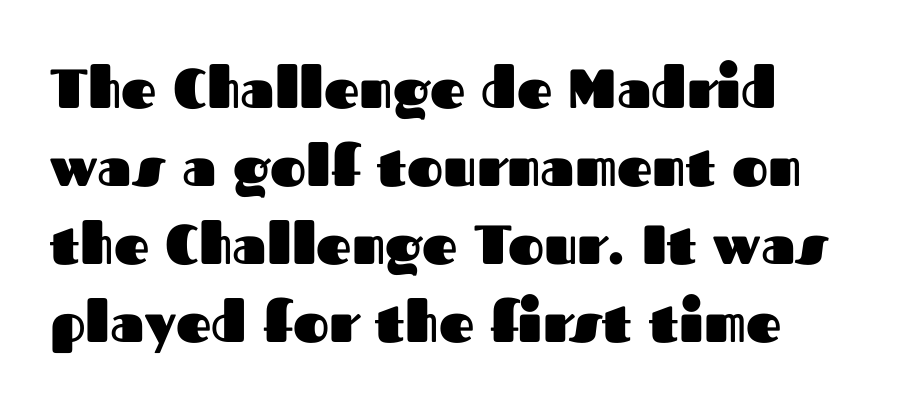
Upright lettering throughout. The typesetting leans heavy: a genuine bold. The rendering shows plain stroke endings on the letterforms — a sans-serif design. Between one letter and the next there's only the usual sliver of space. Character widths vary here, with narrow letters taking less room than wide ones.
